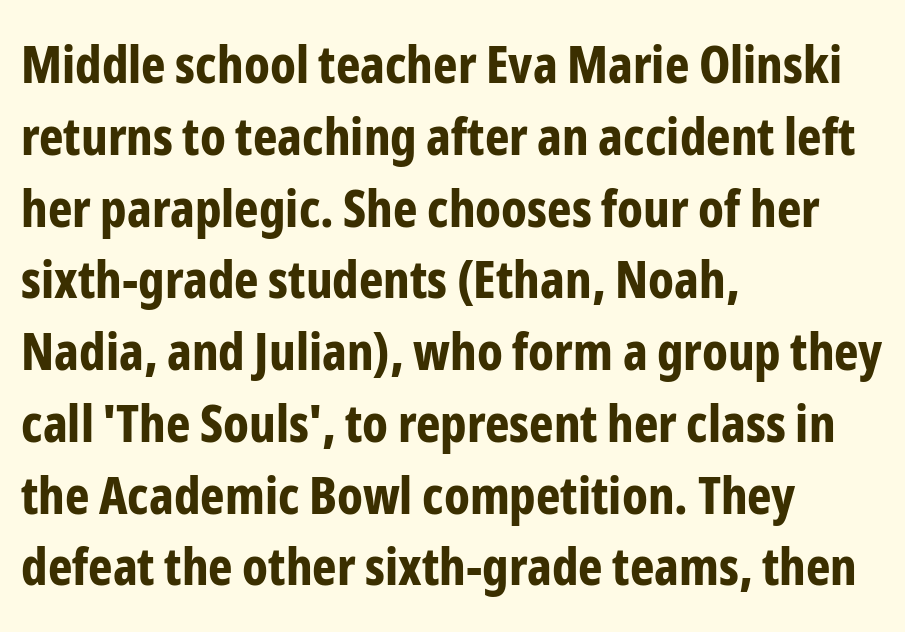
Nobody touched the tracking dial on this one. Unmarked baselines from the first word to the last. A typesetter would call this leading conventional body-copy spacing. The passage shown is typed in a proportional face where columns would drift. The letters stand upright; this is a roman face. Notice how the passage keeps a crisp vertical edge on the left only.
